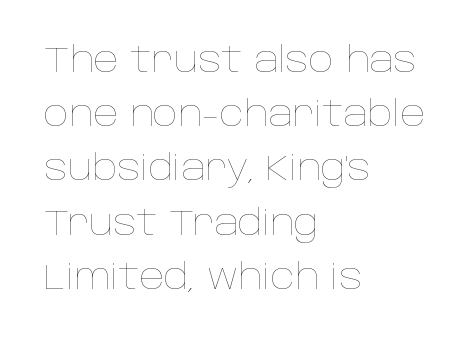
Q: Is the text bold? A: No.
Q: Is the text italic (slanted)? A: No, it is upright.
Q: Is the text underlined? A: No.
Q: How is the paragraph aligned? A: Left-aligned.
Q: Is the spacing between letters normal or unusually wide? A: Normal.
Q: Is the spacing between lines tight, normal or loose? A: Normal.
Q: Width (condensed, normal, or wide)? A: Normal.
Q: Stroke contrast? A: Low.
Q: x-height? A: Large.
Q: Monospaced? A: No.
